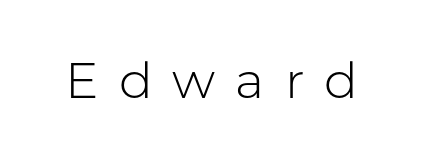
Q: Is the text bold? A: No.
Q: Is the text italic (slanted)? A: No, it is upright.
Q: Is the typeface a serif or a sans-serif typeface? A: Sans-serif.
Q: Is the text underlined? A: No.
Q: Is the spacing between letters normal or unusually wide? A: Unusually wide.
Q: Width (condensed, normal, or wide)? A: Normal.
Q: Stroke contrast? A: Low.
Q: x-height? A: Medium.
Q: Monospaced? A: No.
